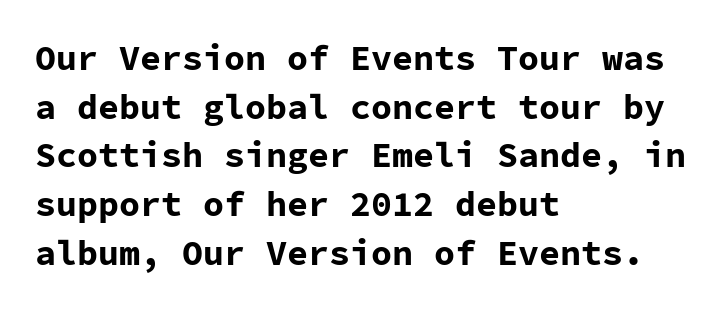
{"serif": "no", "italic": "no", "bold": "yes", "weight": "bold", "width": "normal", "stroke_contrast": "low", "x_height": "medium", "monospaced": "yes", "underline": "no", "align": "left", "line_spacing": "normal", "line_spacing_ratio": 1.39, "letter_spacing": "normal", "letter_spacing_em": 0.0, "glyph_px": 35}
